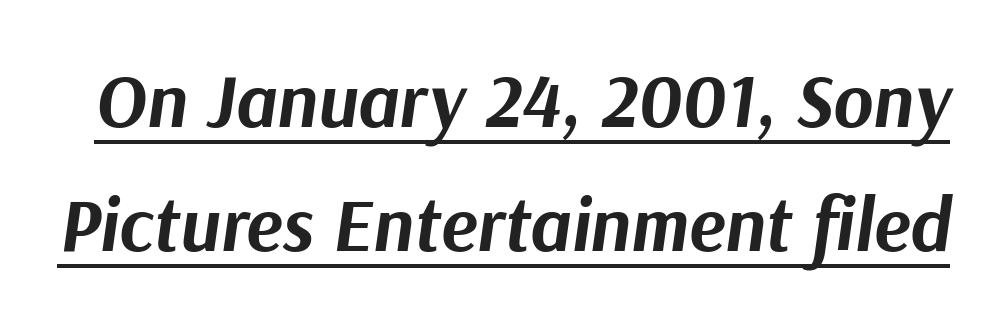
You can tell it's italic because the verticals aren't actually vertical. The block of text has a typical density, with ordinary space between rows. Inter-character spacing is left at the font's built-in metrics. Think of a printed novel: that variable character pitch is what you see here.
